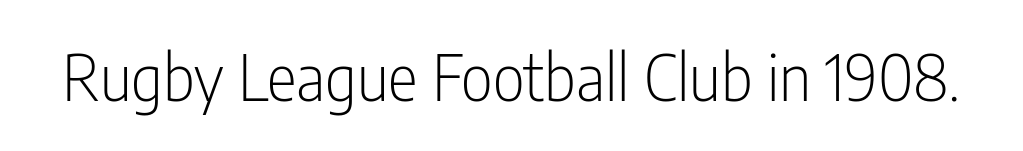
Q: Is the text bold? A: No.
Q: Is the text italic (slanted)? A: No, it is upright.
Q: Is the typeface a serif or a sans-serif typeface? A: Sans-serif.
Q: Is the text underlined? A: No.
Q: Is the spacing between letters normal or unusually wide? A: Normal.
Q: Width (condensed, normal, or wide)? A: Condensed.
Q: Stroke contrast? A: Low.
Q: x-height? A: Medium.
Q: Monospaced? A: No.
